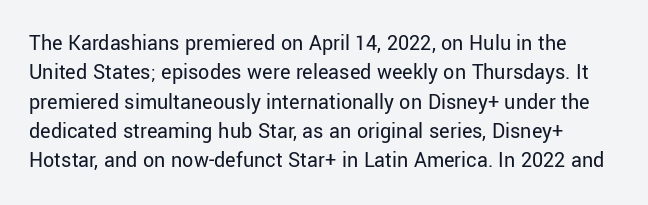
Q: Is the text bold? A: No.
Q: Is the text italic (slanted)? A: No, it is upright.
Q: Is the text underlined? A: No.
Q: Is the spacing between letters normal or unusually wide? A: Normal.
Q: Is the spacing between lines tight, normal or loose? A: Normal.
